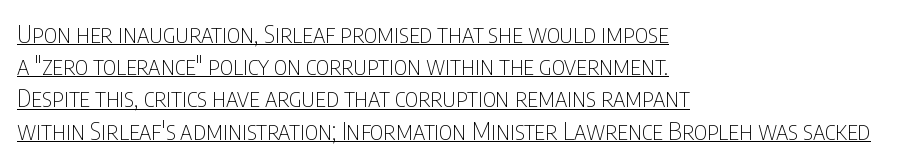
{"italic": "no", "bold": "no", "underline": "yes", "align": "left", "line_spacing": "normal", "line_spacing_ratio": 1.29, "letter_spacing": "normal", "letter_spacing_em": 0.0, "glyph_px": 25}
